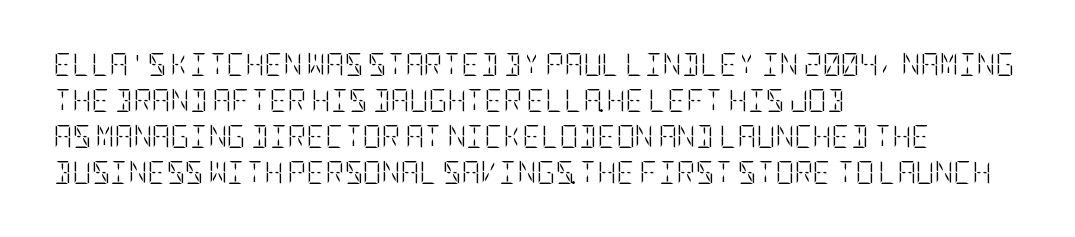
Q: Is the text bold? A: No.
Q: Is the text italic (slanted)? A: No, it is upright.
Q: Is the text underlined? A: No.
Q: How is the paragraph aligned? A: Left-aligned.
Q: Is the spacing between letters normal or unusually wide? A: Normal.
Q: Is the spacing between lines tight, normal or loose? A: Normal.
